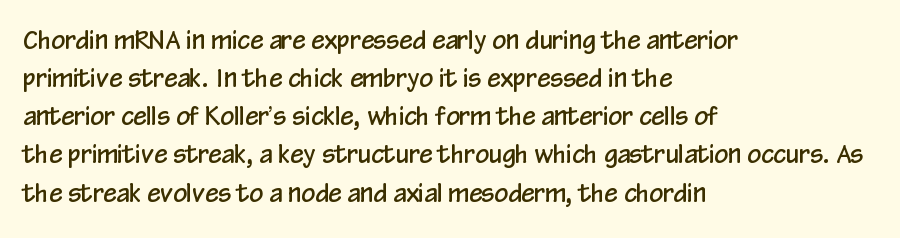
{"italic": "no", "underline": "no", "align": "left", "line_spacing": "normal", "line_spacing_ratio": 1.59, "letter_spacing": "normal", "letter_spacing_em": 0.0, "glyph_px": 24}
